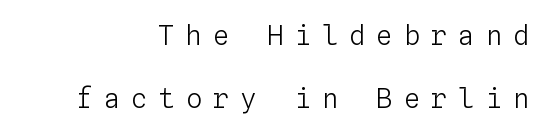
{"italic": "no", "bold": "no", "underline": "no", "align": "right", "line_spacing": "loose", "line_spacing_ratio": 2.35, "letter_spacing": "wide", "letter_spacing_em": 0.41, "glyph_px": 27}
